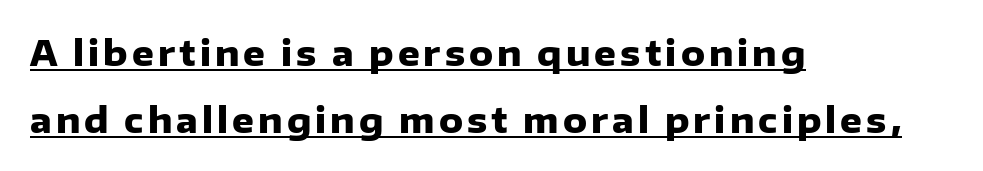
The image shows 34 px heavy sans-serif type, upright; set left-aligned, loose line spacing (1.97x), underlined; low stroke contrast and a medium x-height.
